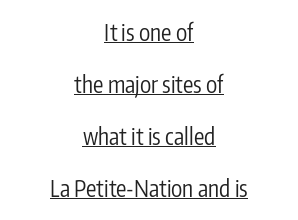
The image shows 23 px text type, upright; set centered, loose line spacing (2.26x), normal letter spacing, underlined.
